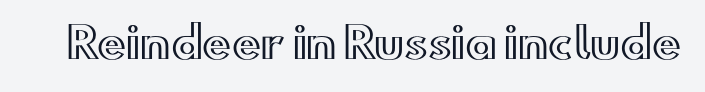
The image shows 43 px wide type, upright; set normal letter spacing, not underlined; a small x-height.
